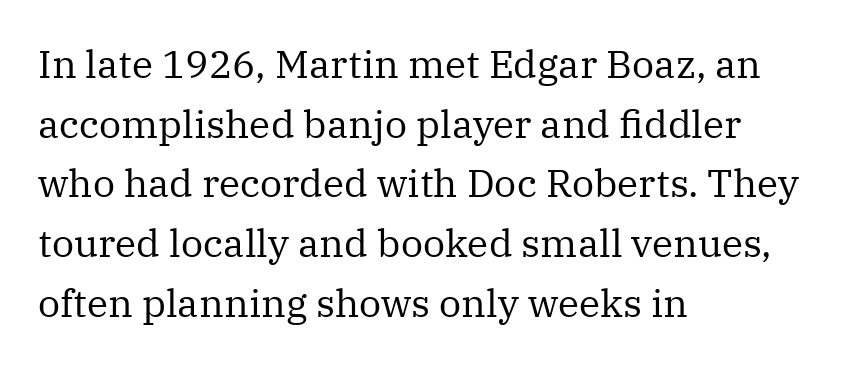
Q: Is the text bold? A: No.
Q: Is the text italic (slanted)? A: No, it is upright.
Q: Is the typeface a serif or a sans-serif typeface? A: Serif.
Q: Is the text underlined? A: No.
Q: How is the paragraph aligned? A: Left-aligned.
Q: Is the spacing between letters normal or unusually wide? A: Normal.
Q: Is the spacing between lines tight, normal or loose? A: Normal.
Q: Width (condensed, normal, or wide)? A: Normal.
Q: Stroke contrast? A: Medium.
Q: x-height? A: Medium.
Q: Monospaced? A: No.
